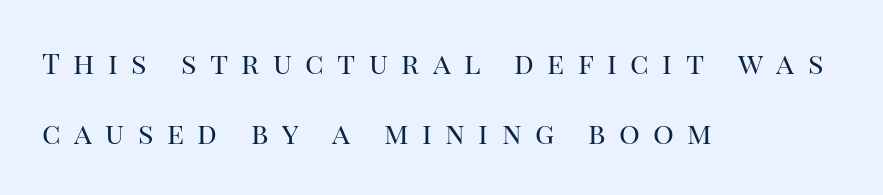
{"serif": "yes", "italic": "no", "bold": "no", "weight": "regular", "width": "normal", "stroke_contrast": "high", "x_height": "large", "monospaced": "no", "underline": "no", "align": "left", "line_spacing": "loose", "line_spacing_ratio": 2.42, "letter_spacing": "wide", "letter_spacing_em": 0.46, "glyph_px": 29}
